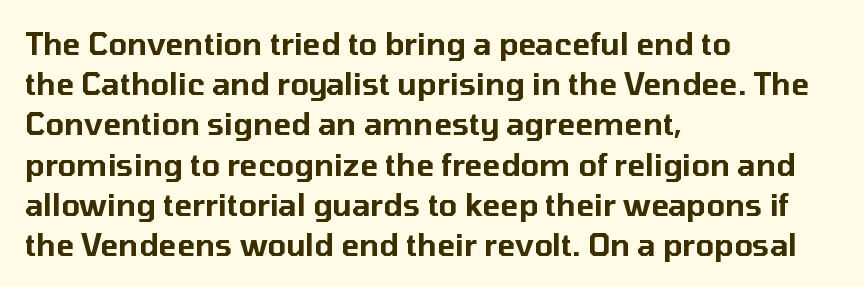
{"serif": "no", "italic": "no", "width": "normal", "stroke_contrast": "low", "x_height": "medium", "monospaced": "no", "underline": "no", "align": "left", "line_spacing": "normal", "line_spacing_ratio": 1.34, "letter_spacing": "normal", "letter_spacing_em": 0.0, "glyph_px": 30}
